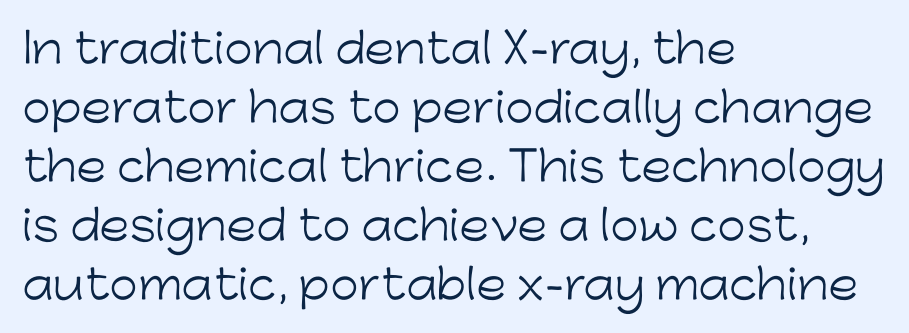
The image shows 41 px light sans-serif type, upright; set left-aligned, normal line spacing (1.44x), normal letter spacing, not underlined; low stroke contrast and a medium x-height.
